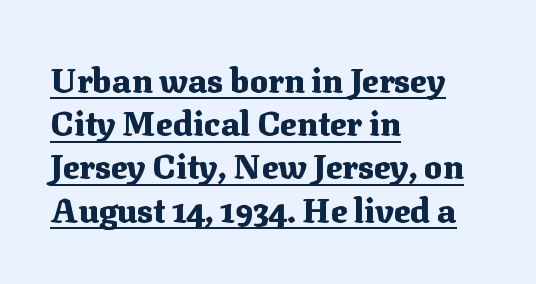
The image shows 34 px heavy serif type, upright; set left-aligned, normal line spacing (1.27x), normal letter spacing, underlined; medium stroke contrast and a medium x-height.
